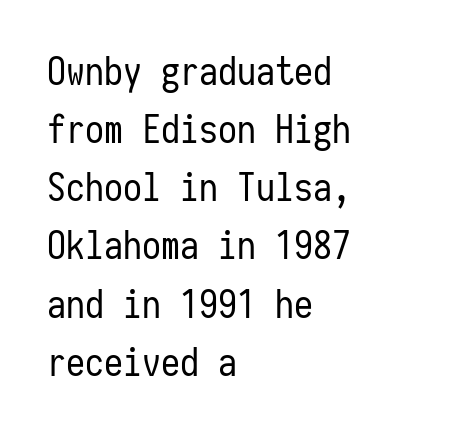
Q: Is the text bold? A: No.
Q: Is the text italic (slanted)? A: No, it is upright.
Q: Is the typeface a serif or a sans-serif typeface? A: Sans-serif.
Q: Is the text underlined? A: No.
Q: How is the paragraph aligned? A: Left-aligned.
Q: Is the spacing between letters normal or unusually wide? A: Normal.
Q: Is the spacing between lines tight, normal or loose? A: Normal.
Q: Width (condensed, normal, or wide)? A: Condensed.
Q: Stroke contrast? A: Low.
Q: x-height? A: Medium.
Q: Monospaced? A: Yes.
